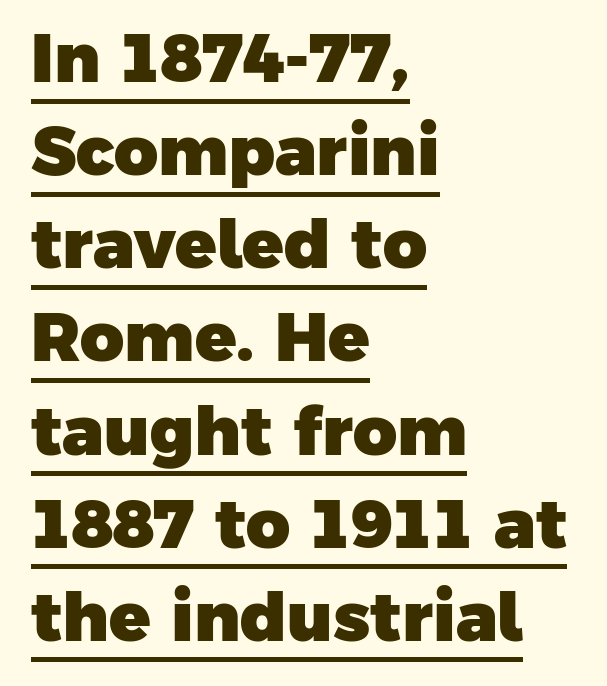
The image shows 68 px heavy sans-serif type; set left-aligned, normal line spacing (1.37x), normal letter spacing, underlined; low stroke contrast and a medium x-height.
